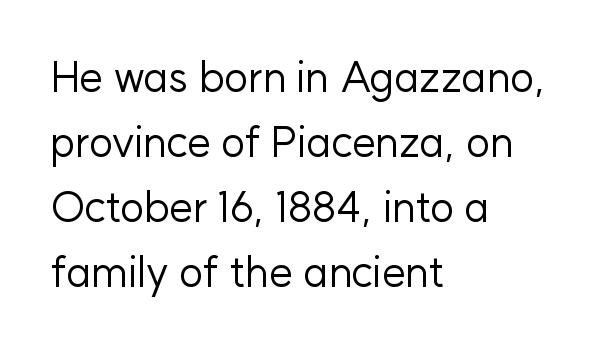
Summary of weight: not heavy and not bold. Visually the block forms a straight wall on the left and a jagged coastline on the right. Glyph-to-glyph distance matches everyday printed text. Words float on clear page, feet unadorned.
